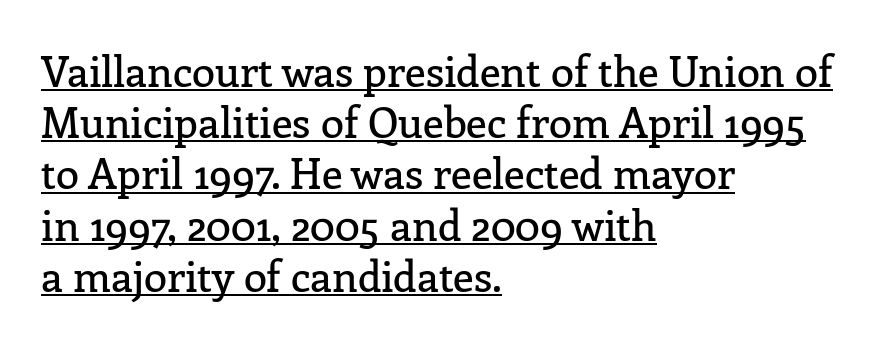
Casual observation: everything's shoved over to the left. This is the regular roman posture of the typeface. Quick note: underline on. These lines are composed in type with serifs. A typesetter would call this zero additional tracking. You could not count columns in this text — the font is proportionally spaced.
